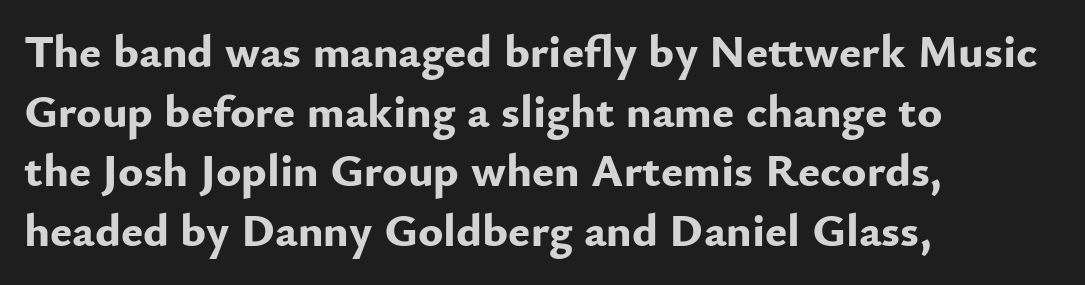
Q: Is the text bold? A: Yes.
Q: Is the text italic (slanted)? A: No, it is upright.
Q: Is the typeface a serif or a sans-serif typeface? A: Sans-serif.
Q: Is the text underlined? A: No.
Q: How is the paragraph aligned? A: Left-aligned.
Q: Is the spacing between letters normal or unusually wide? A: Normal.
Q: Is the spacing between lines tight, normal or loose? A: Normal.
Q: Width (condensed, normal, or wide)? A: Normal.
Q: Stroke contrast? A: Low.
Q: x-height? A: Small.
Q: Monospaced? A: No.
